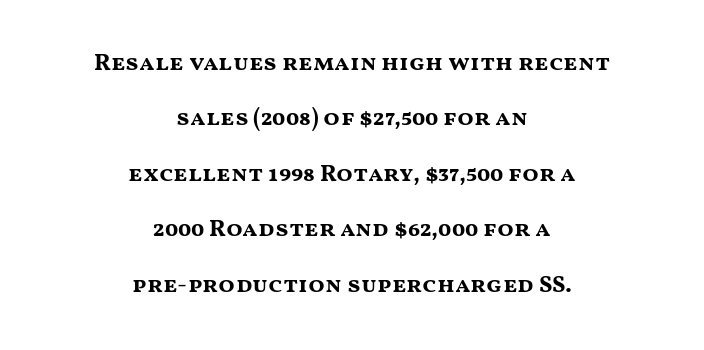
Q: Is the text bold? A: Yes.
Q: Is the text italic (slanted)? A: No, it is upright.
Q: Is the text underlined? A: No.
Q: How is the paragraph aligned? A: Centered.
Q: Is the spacing between letters normal or unusually wide? A: Normal.
Q: Is the spacing between lines tight, normal or loose? A: Loose.
